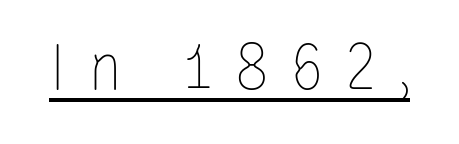
The image shows 72 px thin, condensed type, upright; set unusually wide letter spacing (+0.31 em), underlined; low stroke contrast and a large x-height.
